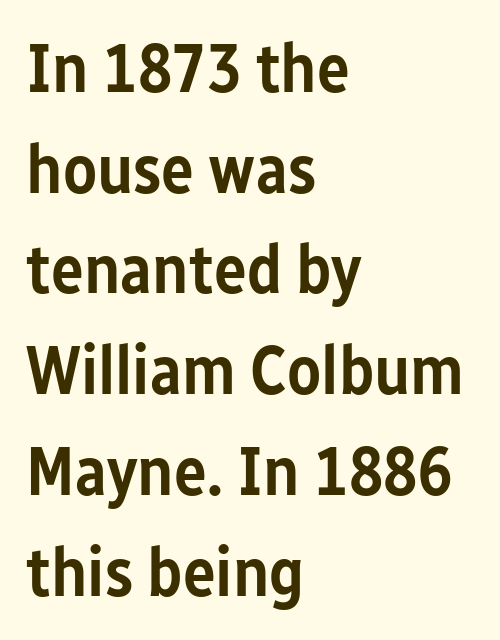
Q: Is the text bold? A: Semi-bold.
Q: Is the text italic (slanted)? A: No, it is upright.
Q: Is the typeface a serif or a sans-serif typeface? A: Sans-serif.
Q: Is the text underlined? A: No.
Q: How is the paragraph aligned? A: Left-aligned.
Q: Is the spacing between letters normal or unusually wide? A: Normal.
Q: Is the spacing between lines tight, normal or loose? A: Normal.
Q: Width (condensed, normal, or wide)? A: Condensed.
Q: Stroke contrast? A: Low.
Q: x-height? A: Medium.
Q: Monospaced? A: No.
